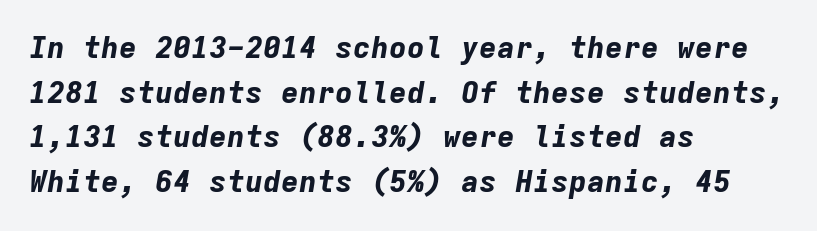
The image shows 30 px bold type, italic (leaning right), monospaced; set left-aligned, normal line spacing (1.49x), normal letter spacing, not underlined; low stroke contrast and a medium x-height.
